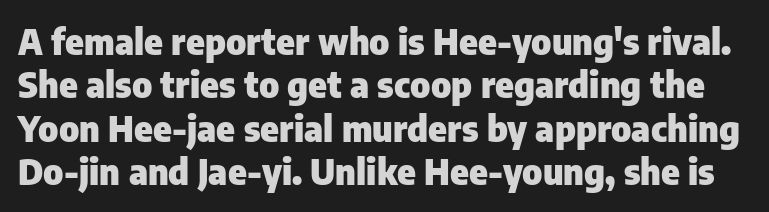
You can tell from the bare stems that sans-serif type was used. This is heavy type, rendered in bold. You could not count columns in this text — the font is proportionally spaced. There is no visible air inserted between adjacent glyphs. The glyphs are unaccompanied by any horizontal stroke below them. The typography opts for an upright posture over an oblique one.
